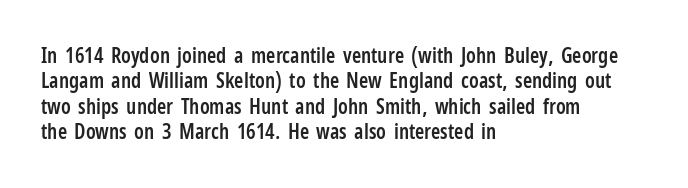
{"italic": "no", "bold": "semi", "underline": "no", "align": "left", "line_spacing_ratio": 1.21, "letter_spacing": "normal", "letter_spacing_em": 0.0, "glyph_px": 21}
